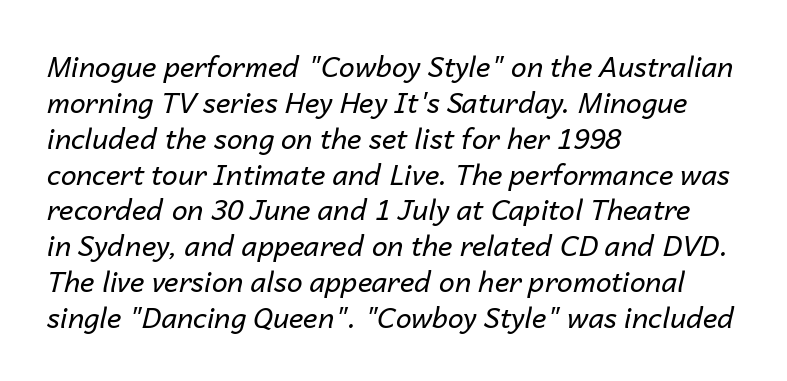
Q: Is the text bold? A: No.
Q: Is the text italic (slanted)? A: Yes, it leans right by about 14 degrees.
Q: Is the text underlined? A: No.
Q: How is the paragraph aligned? A: Left-aligned.
Q: Is the spacing between letters normal or unusually wide? A: Normal.
Q: Is the spacing between lines tight, normal or loose? A: Normal.
Q: Width (condensed, normal, or wide)? A: Normal.
Q: Stroke contrast? A: Low.
Q: x-height? A: Medium.
Q: Monospaced? A: No.
